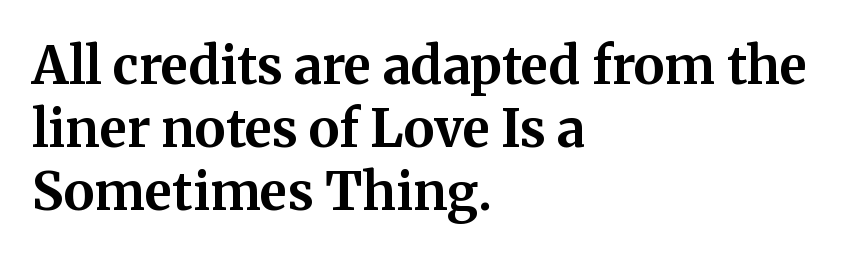
Q: Is the text bold? A: Yes.
Q: Is the text italic (slanted)? A: No, it is upright.
Q: Is the typeface a serif or a sans-serif typeface? A: Serif.
Q: Is the text underlined? A: No.
Q: How is the paragraph aligned? A: Left-aligned.
Q: Is the spacing between letters normal or unusually wide? A: Normal.
Q: Width (condensed, normal, or wide)? A: Normal.
Q: Stroke contrast? A: Medium.
Q: x-height? A: Medium.
Q: Monospaced? A: No.
